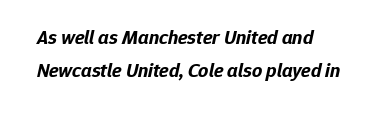
Q: Is the text bold? A: Yes.
Q: Is the text italic (slanted)? A: Yes, it leans right by about 12 degrees.
Q: Is the text underlined? A: No.
Q: How is the paragraph aligned? A: Left-aligned.
Q: Is the spacing between letters normal or unusually wide? A: Normal.
Q: Is the spacing between lines tight, normal or loose? A: Normal.
